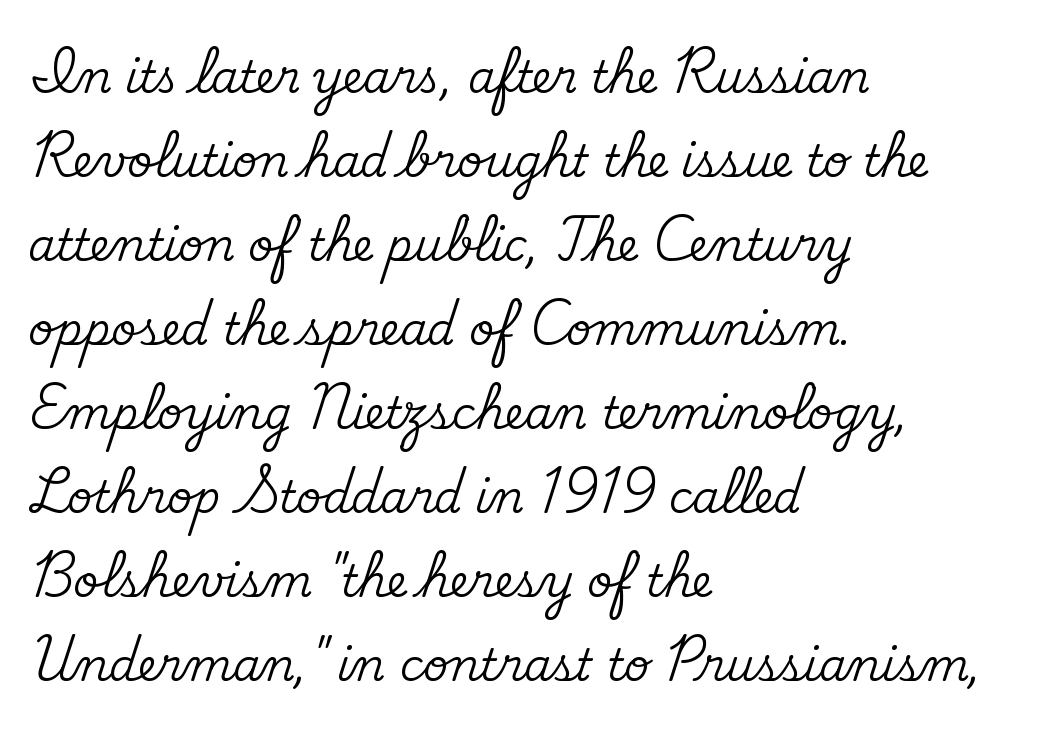
Q: Is the text italic (slanted)? A: Yes.
Q: Is the text underlined? A: No.
Q: How is the paragraph aligned? A: Left-aligned.
Q: Is the spacing between letters normal or unusually wide? A: Normal.
Q: Is the spacing between lines tight, normal or loose? A: Loose.
Q: Width (condensed, normal, or wide)? A: Normal.
Q: Stroke contrast? A: Medium.
Q: x-height? A: Small.
Q: Monospaced? A: No.
